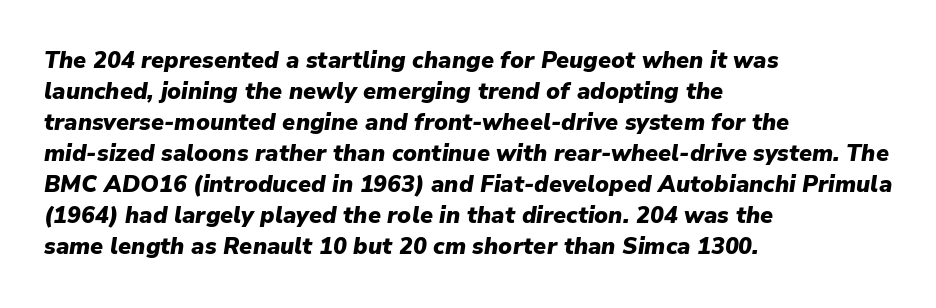
Q: Is the text bold? A: Yes.
Q: Is the text italic (slanted)? A: Yes, it leans right by about 9 degrees.
Q: Is the text underlined? A: No.
Q: How is the paragraph aligned? A: Left-aligned.
Q: Is the spacing between letters normal or unusually wide? A: Normal.
Q: Is the spacing between lines tight, normal or loose? A: Normal.
